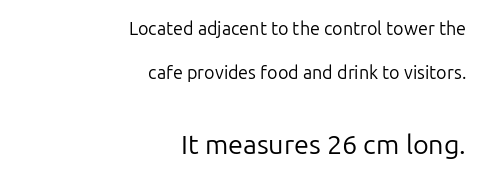
The image shows 27 px text type, upright; set right-aligned, loose line spacing (2.46x), normal letter spacing, not underlined; the second (bottom) block is 1.5x larger.
